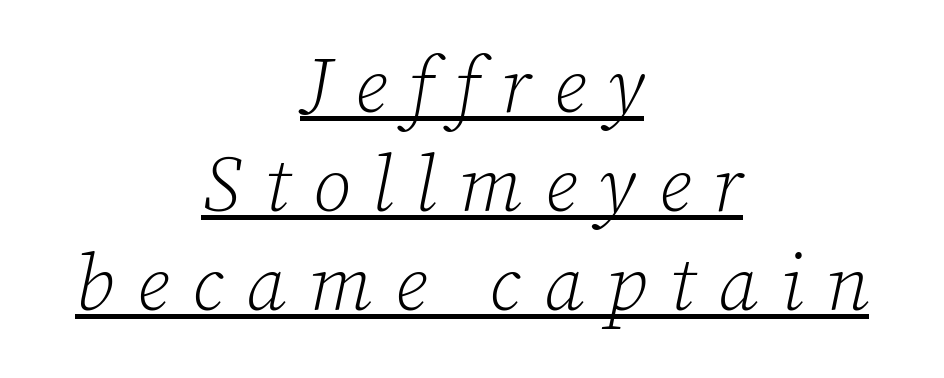
{"serif": "yes", "italic": "yes", "lean": "right", "slant_degrees": 12, "bold": "no", "weight": "light", "width": "normal", "stroke_contrast": "low", "x_height": "medium", "monospaced": "no", "underline": "yes", "align": "center", "line_spacing": "normal", "line_spacing_ratio": 1.27, "letter_spacing": "wide", "letter_spacing_em": 0.29, "glyph_px": 78}
